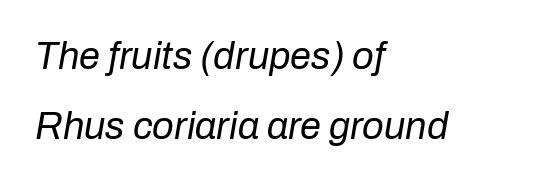
{"italic": "yes", "lean": "right", "slant_degrees": 10, "bold": "no", "weight": "regular", "width": "normal", "stroke_contrast": "low", "x_height": "medium", "monospaced": "no", "underline": "no", "align": "left", "line_spacing_ratio": 1.83, "letter_spacing": "normal", "letter_spacing_em": 0.0, "glyph_px": 38}
